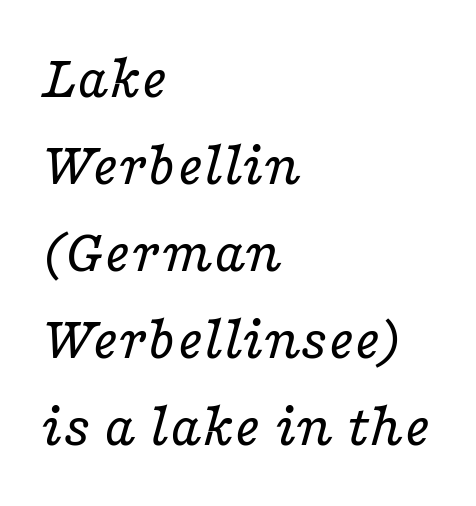
The image shows 63 px regular-weight, wide serif type, italic (leaning right); set left-aligned, normal line spacing (1.38x), normal letter spacing, not underlined; low stroke contrast and a medium x-height.
